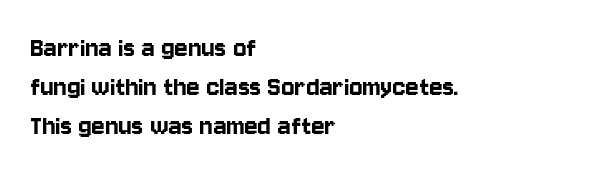
{"serif": "no", "italic": "no", "width": "condensed", "stroke_contrast": "low", "x_height": "large", "monospaced": "no", "underline": "no", "align": "left", "line_spacing": "normal", "line_spacing_ratio": 1.26, "letter_spacing": "normal", "letter_spacing_em": 0.0, "glyph_px": 31}
